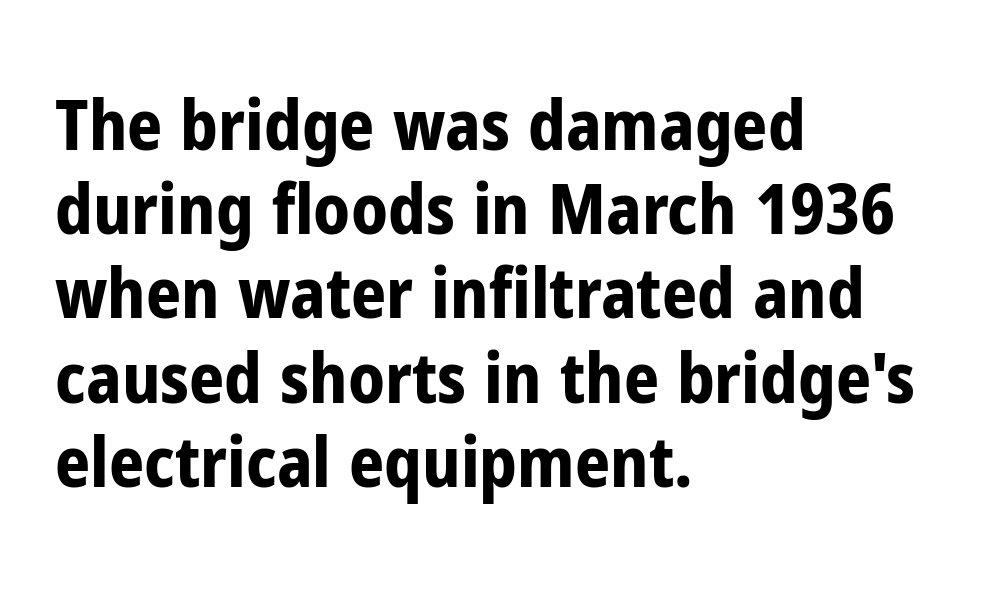
The area under the type is left untouched. As a designer I'd log this as weight 700, bold. Characters remain perfectly vertical along every line. I'd call this a sans setting — the letters go barefoot. The rendering keeps characters at their native spacing.
